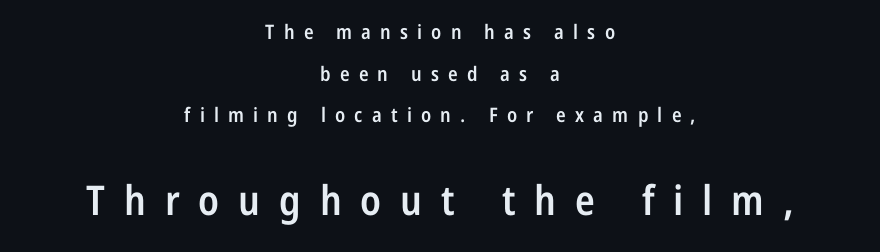
Q: Is the text bold? A: Semi-bold.
Q: Is the text italic (slanted)? A: No, it is upright.
Q: Is the typeface a serif or a sans-serif typeface? A: Sans-serif.
Q: Is the text underlined? A: No.
Q: How is the paragraph aligned? A: Centered.
Q: Is the spacing between letters normal or unusually wide? A: Unusually wide.
Q: Is the spacing between lines tight, normal or loose? A: Loose.
Q: Which block of text is set in a larger size, the first (top) or the second (bottom)? A: The second (bottom) one.
Q: Width (condensed, normal, or wide)? A: Condensed.
Q: Stroke contrast? A: Low.
Q: x-height? A: Medium.
Q: Monospaced? A: No.
